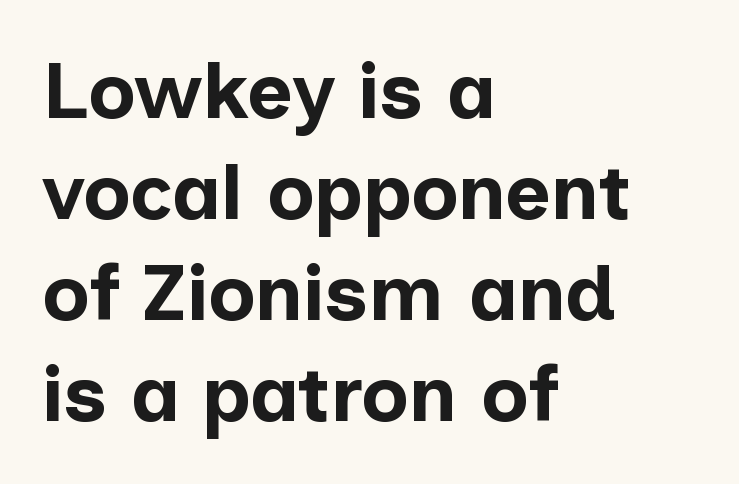
{"serif": "no", "italic": "no", "bold": "yes", "weight": "bold", "width": "normal", "stroke_contrast": "low", "x_height": "medium", "monospaced": "no", "underline": "no", "align": "left", "line_spacing": "normal", "line_spacing_ratio": 1.28, "letter_spacing": "normal", "letter_spacing_em": 0.0, "glyph_px": 79}
